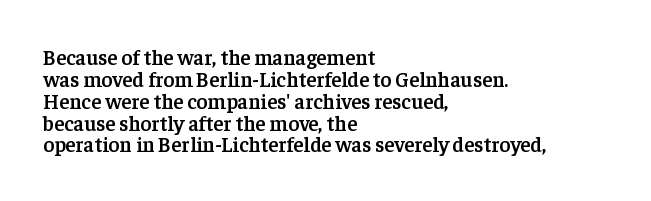
Q: Is the text bold? A: Semi-bold.
Q: Is the text italic (slanted)? A: No, it is upright.
Q: Is the text underlined? A: No.
Q: How is the paragraph aligned? A: Left-aligned.
Q: Is the spacing between letters normal or unusually wide? A: Normal.
Q: Is the spacing between lines tight, normal or loose? A: Tight.
